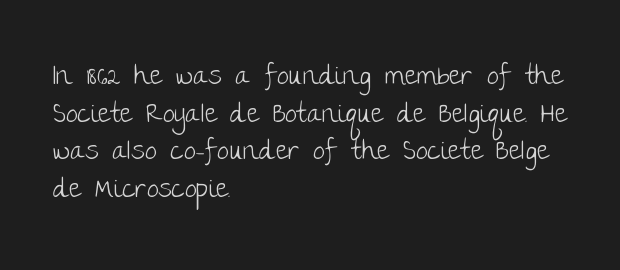
Q: Is the text bold? A: No.
Q: Is the text italic (slanted)? A: No, it is upright.
Q: Is the text underlined? A: No.
Q: How is the paragraph aligned? A: Left-aligned.
Q: Is the spacing between letters normal or unusually wide? A: Normal.
Q: Is the spacing between lines tight, normal or loose? A: Normal.
